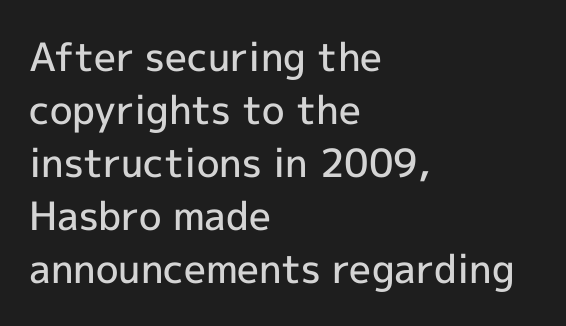
{"serif": "no", "italic": "no", "bold": "semi", "weight": "semibold", "width": "normal", "x_height": "medium", "monospaced": "no", "underline": "no", "align": "left", "line_spacing": "normal", "line_spacing_ratio": 1.36, "letter_spacing": "normal", "letter_spacing_em": 0.0, "glyph_px": 39}
